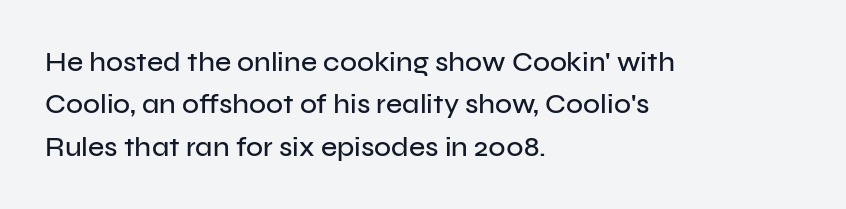
The image shows 28 px sans-serif type, upright; set left-aligned, normal line spacing (1.51x), normal letter spacing, not underlined; low stroke contrast and a medium x-height.
